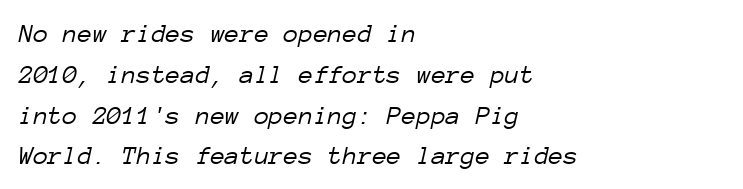
In terms of letterspacing, this is plain default setting. Layout note: lines flush left. Horizontal bands of white between lines are of average thickness. These lines were composed using italics. The specimen omits any rule beneath the text block's lines.
